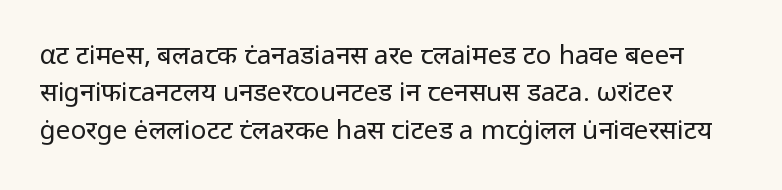
Q: Is the text bold? A: No.
Q: Is the text italic (slanted)? A: No, it is upright.
Q: Is the text underlined? A: No.
Q: Is the spacing between letters normal or unusually wide? A: Normal.
Q: Is the spacing between lines tight, normal or loose? A: Normal.
